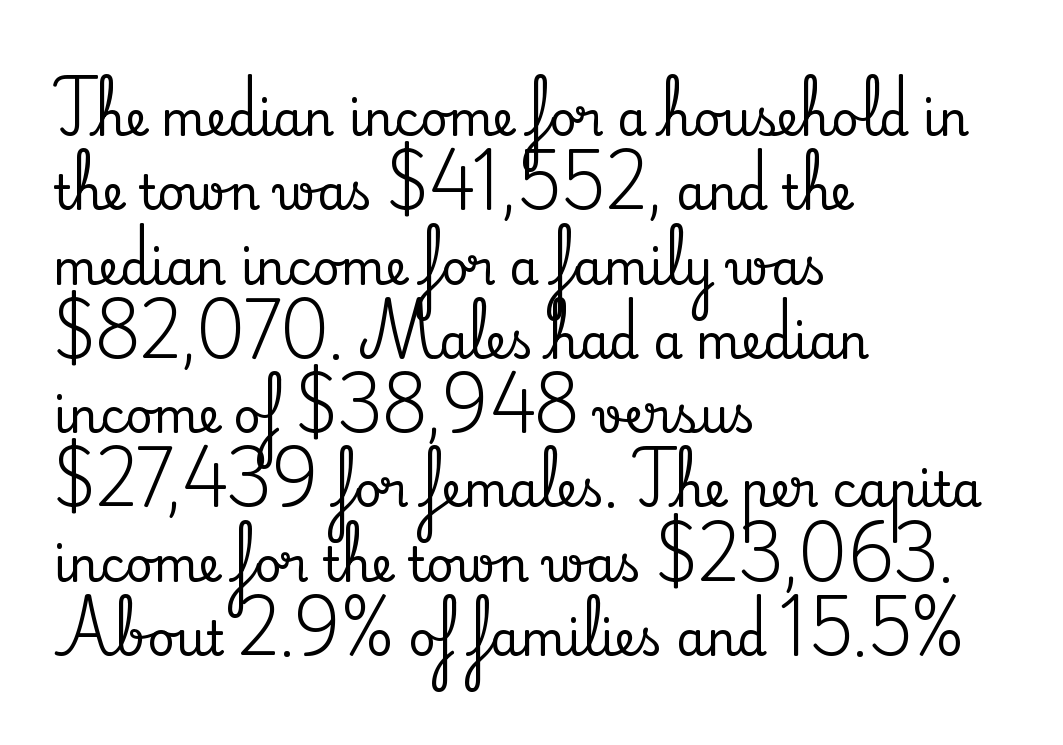
The image shows 47 px serif type, upright; set left-aligned, normal line spacing (1.58x), normal letter spacing, not underlined; medium stroke contrast and a small x-height.
